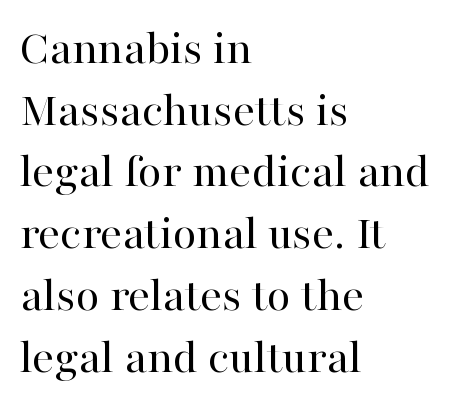
A quiet, ordinary-to-light weight characterises the typeface. Each row of text sits above clean, open space. Does the type have serifs? Yes, each stem ends in a small foot. Proportional: the letters do not fall into vertical columns. These lines sit exactly where default settings would place them. The letters sit at their default tracking, neither squeezed nor spread.
